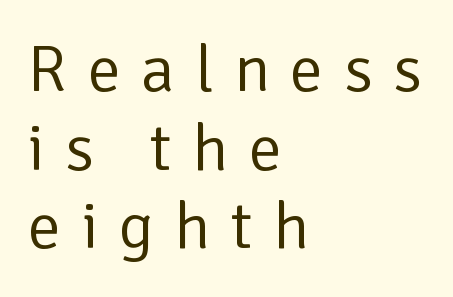
Look at the bottom of the vertical strokes: they stop flat, with no serifs. The letters are spread apart with noticeably loose tracking. You could not count columns in this text — the font is proportionally spaced. The cut favours lightness, reaching ordinary text weight at its darkest.
